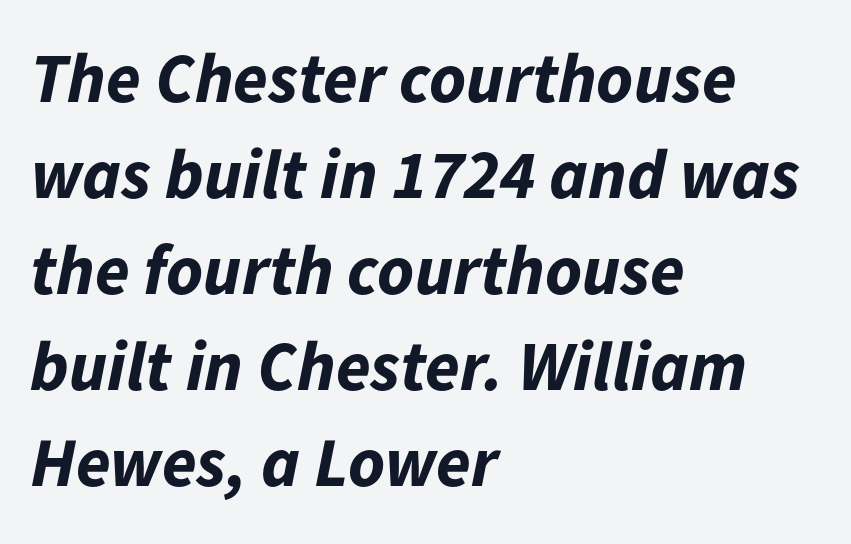
The compositor pushed each line to the left boundary. Spacing verdict: proportional, widths tailored to each character. Italic: yes, the glyphs are oblique. Each new line begins a customary step beneath the previous one. The face used here has the dense, thick strokes of a bold.
